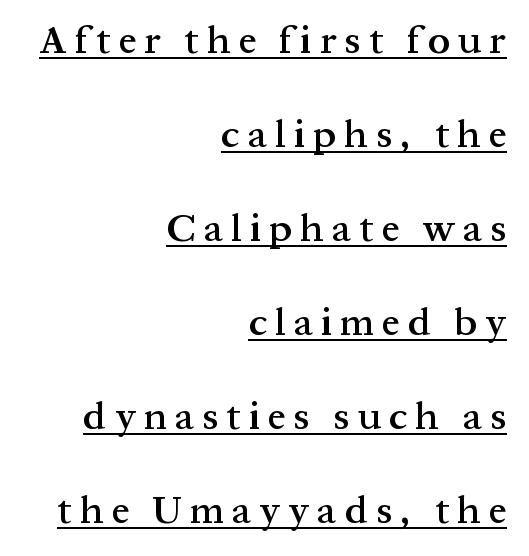
{"serif": "yes", "italic": "no", "bold": "semi", "weight": "semibold", "width": "normal", "stroke_contrast": "medium", "x_height": "medium", "monospaced": "no", "underline": "yes", "align": "right", "line_spacing": "loose", "line_spacing_ratio": 2.41, "letter_spacing": "wide", "letter_spacing_em": 0.21, "glyph_px": 39}
